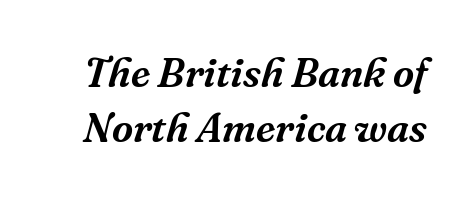
Descender tails drop into unmarked territory. Observe the serifs anchoring each vertical stroke in this sample. Designer's note — italics engaged. Does the leading feel generous? No, just average. The rendering uses natural spacing where letterforms have individual widths.
